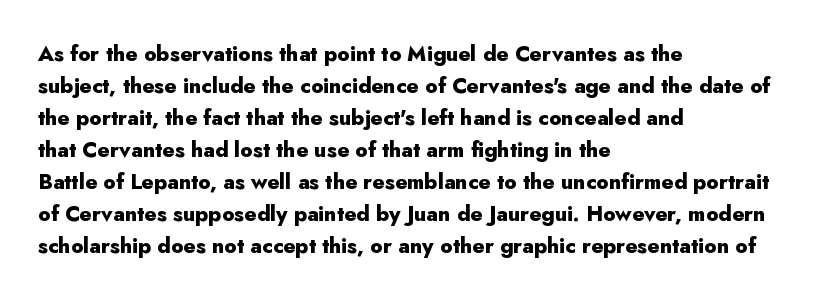
Q: Is the text bold? A: Yes.
Q: Is the text italic (slanted)? A: No, it is upright.
Q: Is the text underlined? A: No.
Q: How is the paragraph aligned? A: Left-aligned.
Q: Is the spacing between letters normal or unusually wide? A: Normal.
Q: Is the spacing between lines tight, normal or loose? A: Normal.
